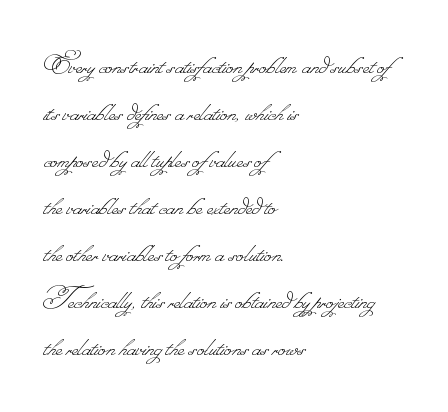
Q: Is the text bold? A: No.
Q: Is the text underlined? A: No.
Q: How is the paragraph aligned? A: Left-aligned.
Q: Is the spacing between letters normal or unusually wide? A: Normal.
Q: Is the spacing between lines tight, normal or loose? A: Normal.
Q: Width (condensed, normal, or wide)? A: Normal.
Q: Stroke contrast? A: Low.
Q: Monospaced? A: No.
